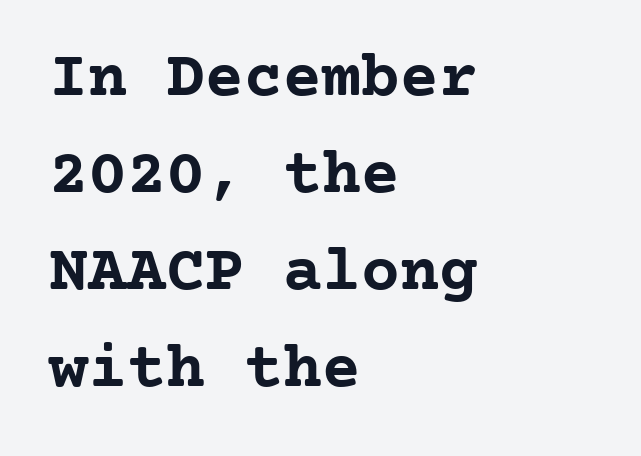
{"serif": "yes", "italic": "no", "bold": "yes", "weight": "semibold", "width": "normal", "stroke_contrast": "low", "x_height": "medium", "monospaced": "yes", "underline": "no", "align": "left", "line_spacing": "normal", "line_spacing_ratio": 1.49, "letter_spacing": "normal", "letter_spacing_em": 0.0, "glyph_px": 65}
